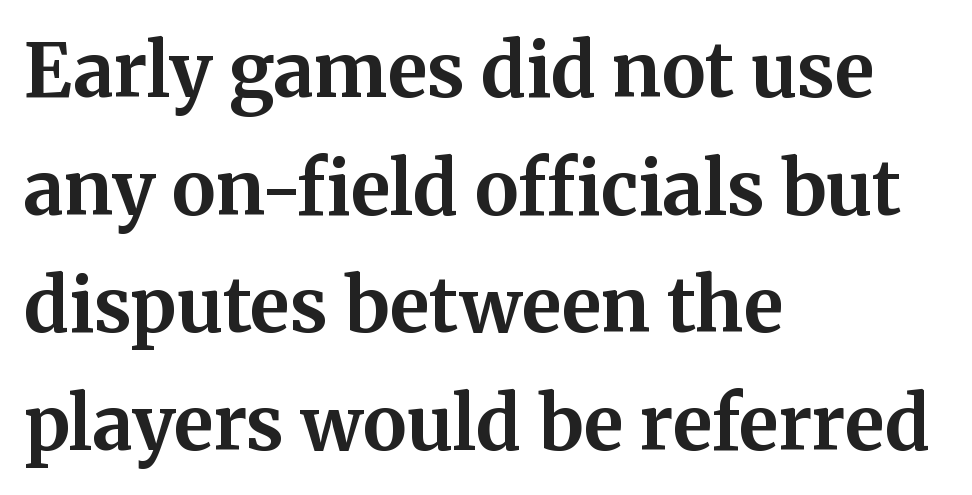
The image shows 74 px bold serif type, upright; set left-aligned, normal line spacing (1.59x), normal letter spacing, not underlined; medium stroke contrast and a medium x-height.
